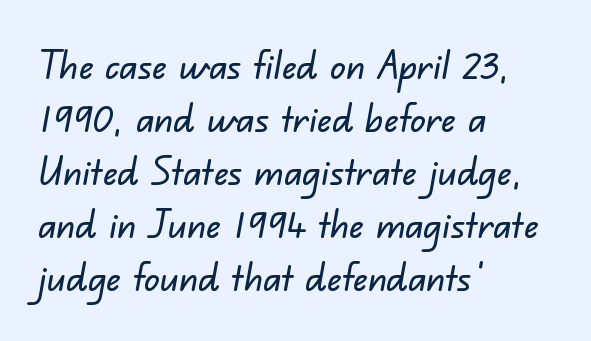
Q: Is the typeface a serif or a sans-serif typeface? A: Sans-serif.
Q: Is the text underlined? A: No.
Q: How is the paragraph aligned? A: Left-aligned.
Q: Is the spacing between letters normal or unusually wide? A: Normal.
Q: Is the spacing between lines tight, normal or loose? A: Normal.
Q: Width (condensed, normal, or wide)? A: Normal.
Q: Stroke contrast? A: Low.
Q: x-height? A: Small.
Q: Monospaced? A: No.
